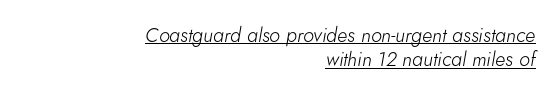
The image shows 20 px text type, italic (leaning right); set right-aligned, line spacing 1.21x, normal letter spacing, underlined.
